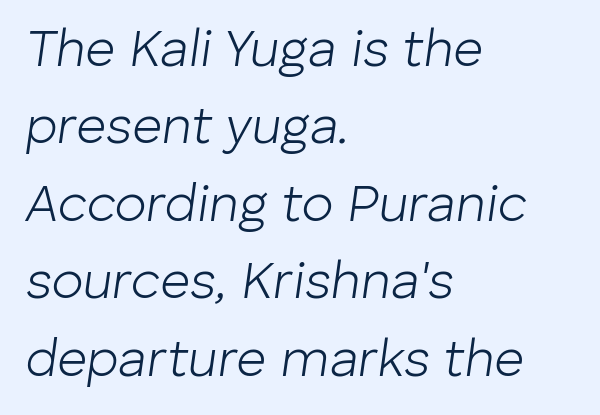
The image shows 52 px light type, italic (leaning right); set left-aligned, normal line spacing (1.49x), normal letter spacing, not underlined; low stroke contrast and a medium x-height.
